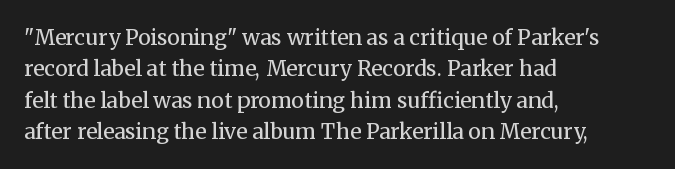
Ordinary non-slanted type is in use. Honestly, the row spacing looks completely unremarkable. These lines keep a tight, regular rhythm from letter to letter. These lines stack with their left ends in a neat column.
